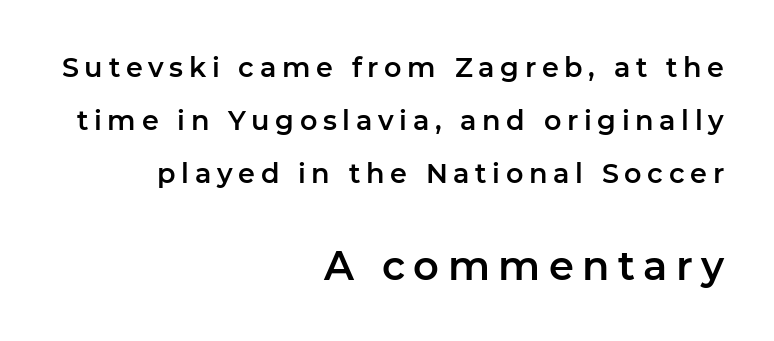
The image shows 40 px sans-serif type, upright; set right-aligned, loose line spacing (1.96x), unusually wide letter spacing (+0.21 em), not underlined; the second (bottom) block is 1.48x larger; low stroke contrast and a medium x-height.
